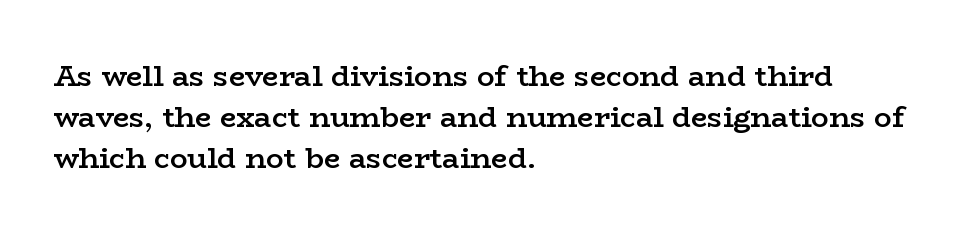
The image shows 29 px semibold, wide serif type, upright; set left-aligned, normal line spacing (1.41x), normal letter spacing, not underlined; low stroke contrast and a medium x-height.
